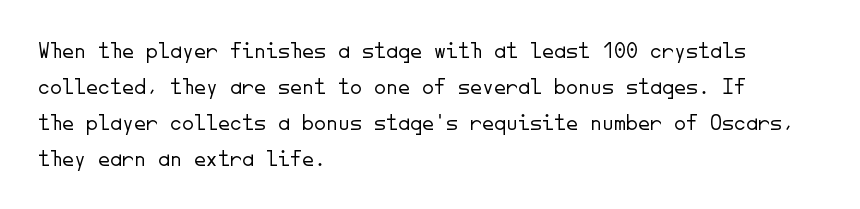
{"italic": "no", "bold": "no", "underline": "no", "align": "left", "line_spacing": "normal", "line_spacing_ratio": 1.5, "letter_spacing": "normal", "letter_spacing_em": 0.0, "glyph_px": 24}
